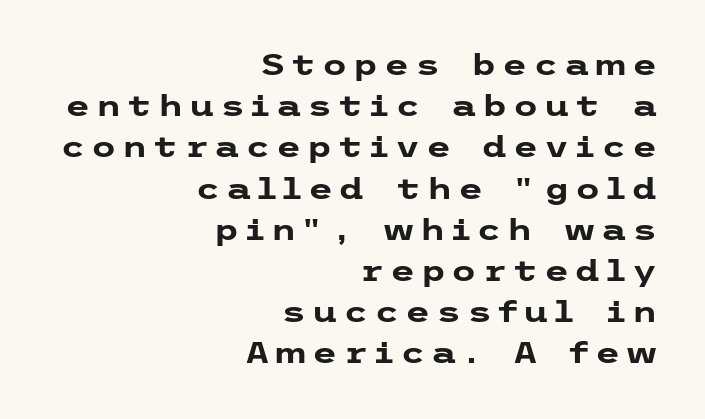
The image shows 29 px heavy, wide sans-serif type, upright; set right-aligned, normal line spacing (1.42x), not underlined; low stroke contrast and a medium x-height.
